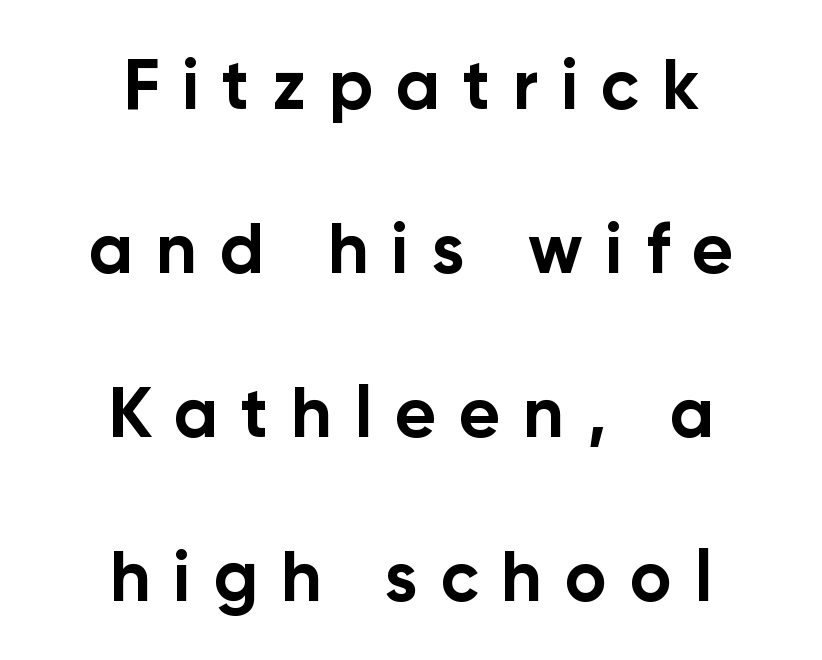
Q: Is the text bold? A: Yes.
Q: Is the text italic (slanted)? A: No, it is upright.
Q: Is the typeface a serif or a sans-serif typeface? A: Sans-serif.
Q: Is the text underlined? A: No.
Q: How is the paragraph aligned? A: Centered.
Q: Is the spacing between letters normal or unusually wide? A: Unusually wide.
Q: Is the spacing between lines tight, normal or loose? A: Loose.
Q: Width (condensed, normal, or wide)? A: Normal.
Q: Stroke contrast? A: Low.
Q: x-height? A: Medium.
Q: Monospaced? A: No.
